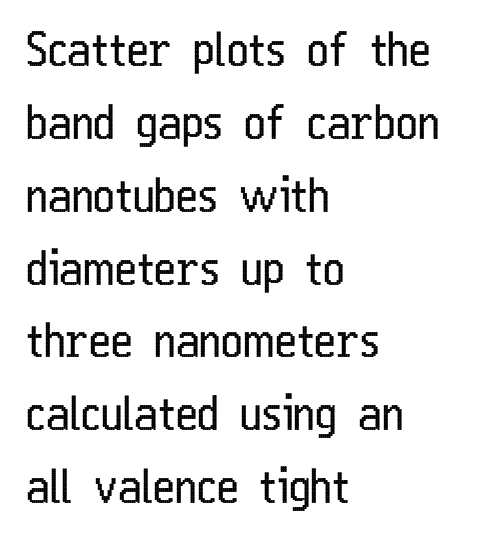
{"serif": "no", "italic": "no", "bold": "no", "weight": "regular", "width": "condensed", "stroke_contrast": "low", "x_height": "medium", "monospaced": "no", "underline": "no", "align": "left", "line_spacing": "normal", "line_spacing_ratio": 1.55, "letter_spacing": "normal", "letter_spacing_em": 0.0, "glyph_px": 47}
